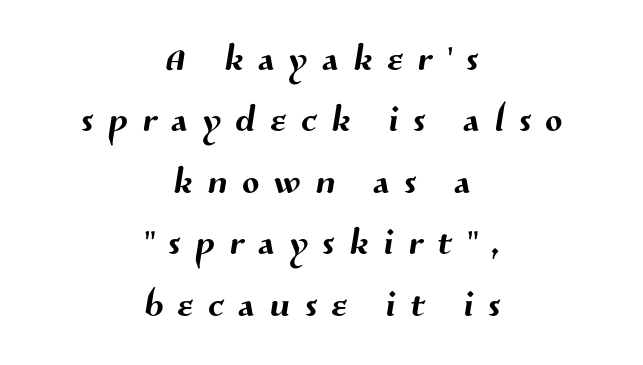
The image shows 50 px sans-serif type; set centered, line spacing 1.23x, unusually wide letter spacing (+0.3 em), not underlined; medium stroke contrast and a medium x-height.
